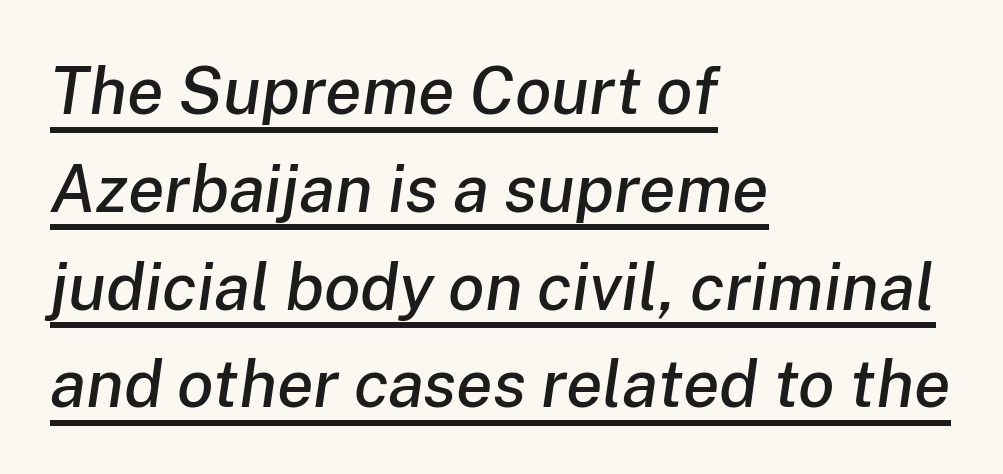
The image shows 67 px text type, italic (leaning right); set left-aligned, normal line spacing (1.46x), normal letter spacing, underlined; low stroke contrast and a medium x-height.
